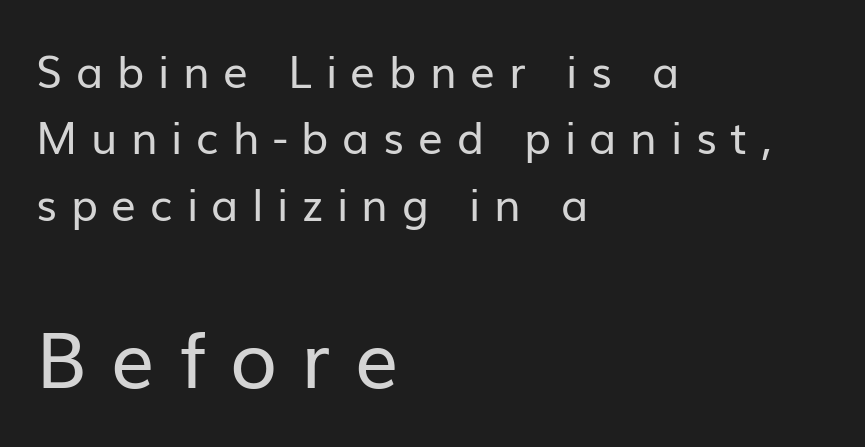
The image shows 77 px regular-weight sans-serif type, upright; set left-aligned, normal line spacing (1.51x), unusually wide letter spacing (+0.31 em), not underlined; the second (bottom) block is 1.75x larger; low stroke contrast and a medium x-height.
